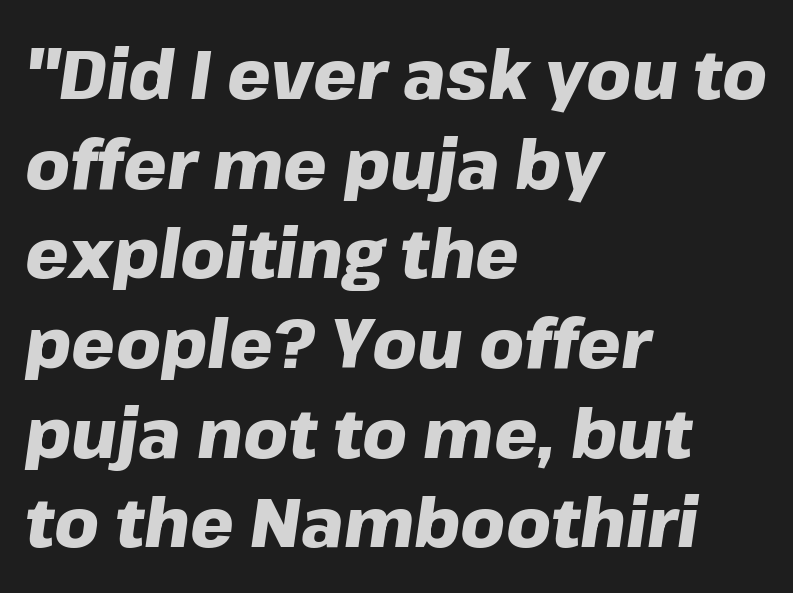
{"italic": "yes", "lean": "right", "slant_degrees": 8, "bold": "yes", "weight": "heavy", "width": "normal", "stroke_contrast": "low", "x_height": "medium", "monospaced": "no", "underline": "no", "align": "left", "line_spacing": "normal", "line_spacing_ratio": 1.3, "letter_spacing": "normal", "letter_spacing_em": 0.0, "glyph_px": 69}
